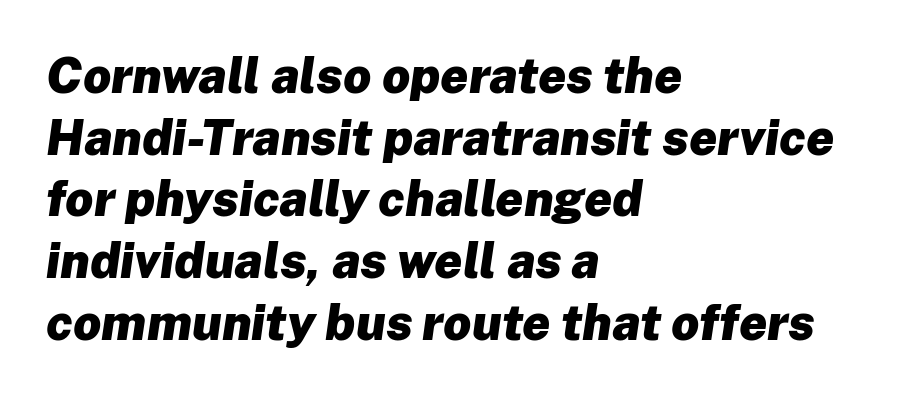
The image shows 49 px heavy type, italic (leaning right); set left-aligned, normal line spacing (1.26x), normal letter spacing, not underlined; low stroke contrast and a medium x-height.
